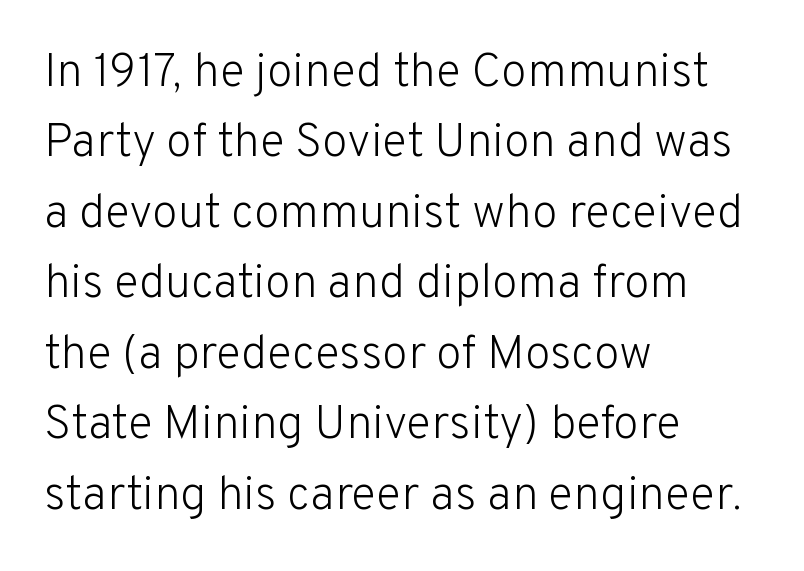
Q: Is the text bold? A: No.
Q: Is the text italic (slanted)? A: No, it is upright.
Q: Is the typeface a serif or a sans-serif typeface? A: Sans-serif.
Q: Is the text underlined? A: No.
Q: How is the paragraph aligned? A: Left-aligned.
Q: Is the spacing between letters normal or unusually wide? A: Normal.
Q: Is the spacing between lines tight, normal or loose? A: Normal.
Q: Width (condensed, normal, or wide)? A: Normal.
Q: Stroke contrast? A: Low.
Q: x-height? A: Medium.
Q: Monospaced? A: No.
